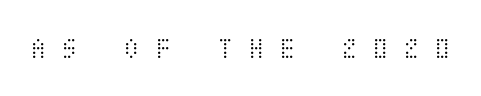
Q: Is the text bold? A: No.
Q: Is the text italic (slanted)? A: No, it is upright.
Q: Is the text underlined? A: No.
Q: Is the spacing between letters normal or unusually wide? A: Unusually wide.
Q: Width (condensed, normal, or wide)? A: Condensed.
Q: Stroke contrast? A: Medium.
Q: x-height? A: Large.
